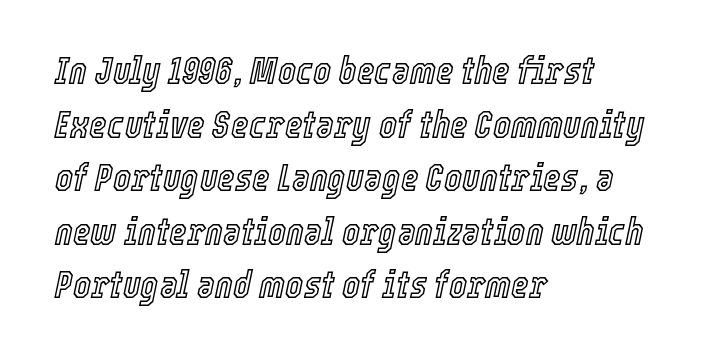
{"italic": "yes", "lean": "right", "slant_degrees": 12, "width": "condensed", "x_height": "medium", "monospaced": "no", "underline": "no", "align": "left", "line_spacing": "normal", "line_spacing_ratio": 1.41, "letter_spacing": "normal", "letter_spacing_em": 0.0, "glyph_px": 38}
